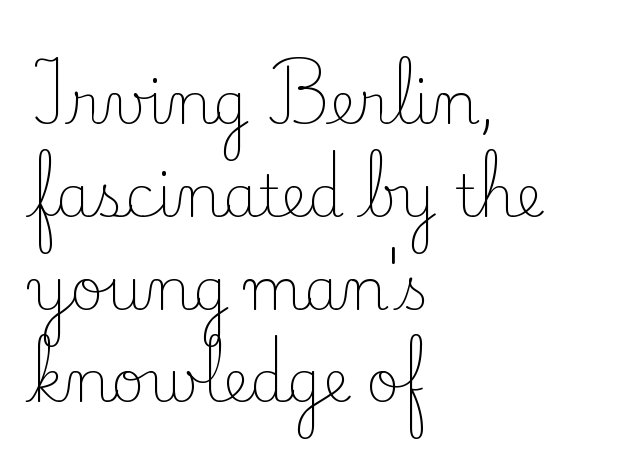
Q: Is the text bold? A: No.
Q: Is the text italic (slanted)? A: No, it is upright.
Q: Is the typeface a serif or a sans-serif typeface? A: Serif.
Q: Is the text underlined? A: No.
Q: How is the paragraph aligned? A: Left-aligned.
Q: Is the spacing between letters normal or unusually wide? A: Normal.
Q: Is the spacing between lines tight, normal or loose? A: Normal.
Q: Width (condensed, normal, or wide)? A: Normal.
Q: Stroke contrast? A: Low.
Q: x-height? A: Small.
Q: Monospaced? A: No.
